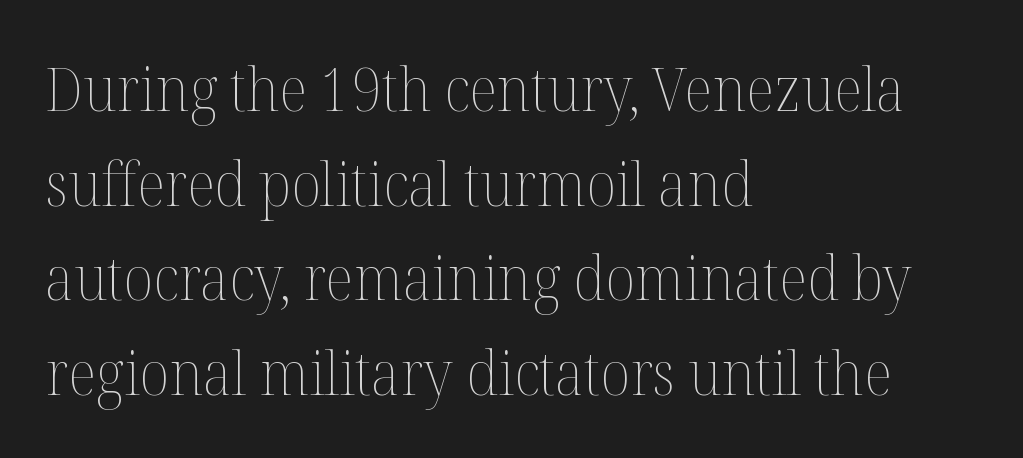
The gaps between neighbouring characters are ordinary and unremarkable. Line starts are locked; line ends wander. Unlike italic type, these characters show no tilt at all. Quick note: interline space is typical. The strokes are not fattened; the text isn't bold.
